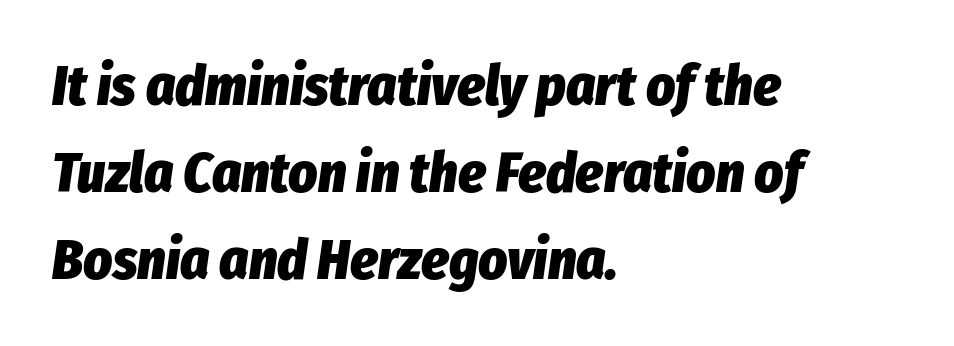
The image shows 56 px heavy, condensed type, italic (leaning right); set left-aligned, normal line spacing (1.55x), normal letter spacing, not underlined; low stroke contrast and a medium x-height.
